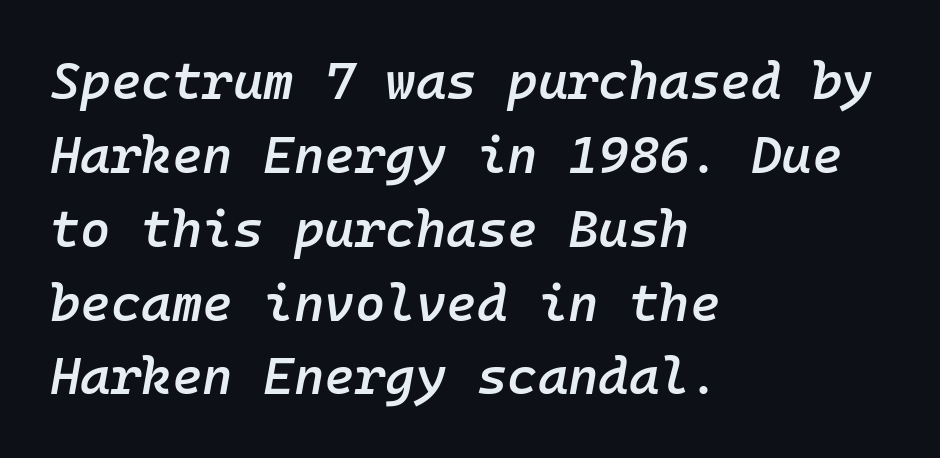
Q: Is the text bold? A: Semi-bold.
Q: Is the text italic (slanted)? A: Yes, it leans right by about 10 degrees.
Q: Is the text underlined? A: No.
Q: How is the paragraph aligned? A: Left-aligned.
Q: Is the spacing between letters normal or unusually wide? A: Normal.
Q: Is the spacing between lines tight, normal or loose? A: Normal.
Q: Width (condensed, normal, or wide)? A: Normal.
Q: Stroke contrast? A: Low.
Q: x-height? A: Medium.
Q: Monospaced? A: Yes.
